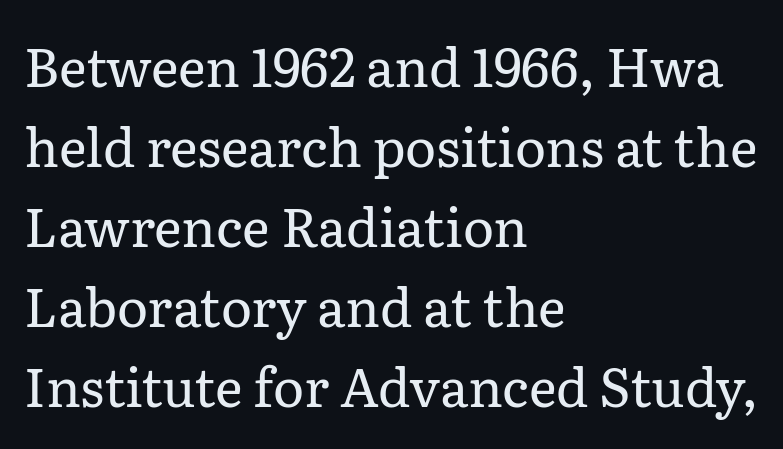
{"serif": "yes", "italic": "no", "bold": "no", "weight": "regular", "width": "normal", "stroke_contrast": "low", "x_height": "medium", "monospaced": "no", "underline": "no", "align": "left", "line_spacing": "normal", "line_spacing_ratio": 1.51, "letter_spacing": "normal", "letter_spacing_em": 0.0, "glyph_px": 53}
